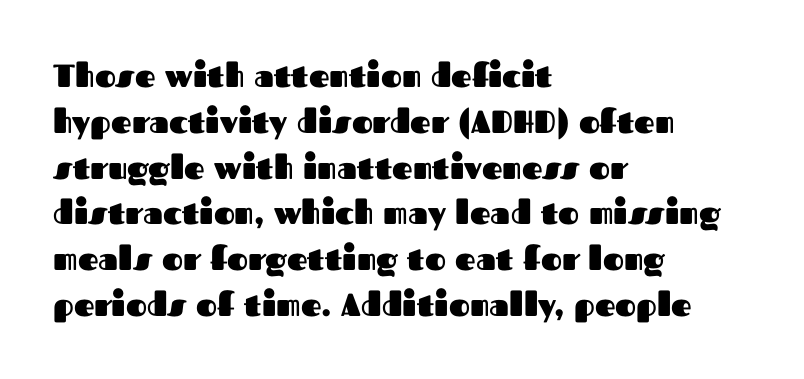
Each letter keeps its own natural width here, so spacing adapts to shape. Honestly, the row spacing looks completely unremarkable. A typesetter would call this zero additional tracking. The space directly below the letters is spotless.
